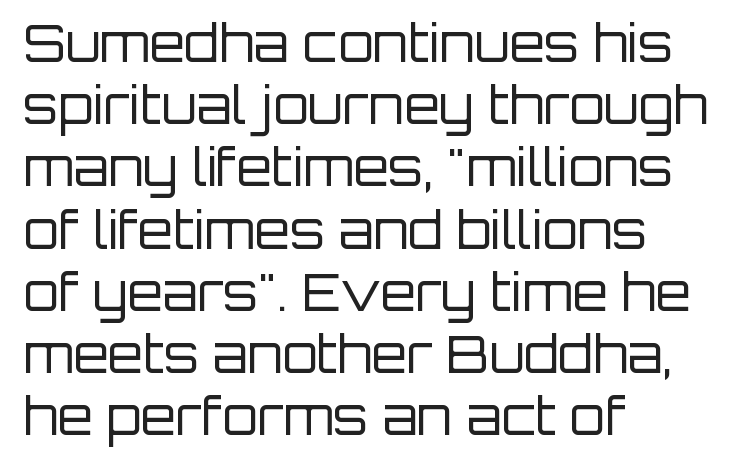
Q: Is the text bold? A: No.
Q: Is the text italic (slanted)? A: No, it is upright.
Q: Is the typeface a serif or a sans-serif typeface? A: Sans-serif.
Q: Is the text underlined? A: No.
Q: How is the paragraph aligned? A: Left-aligned.
Q: Is the spacing between letters normal or unusually wide? A: Normal.
Q: Width (condensed, normal, or wide)? A: Normal.
Q: Stroke contrast? A: Low.
Q: x-height? A: Large.
Q: Monospaced? A: No.
